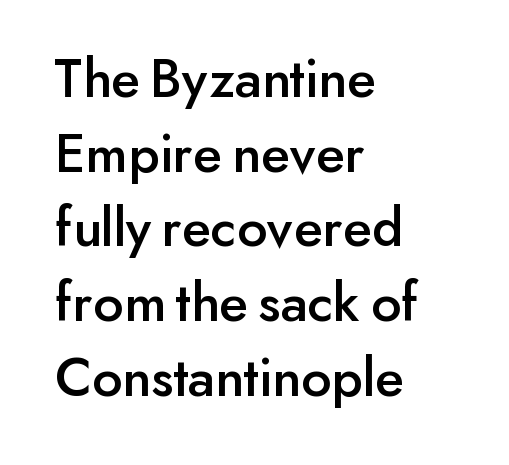
The image shows 57 px sans-serif type, upright; set left-aligned, normal line spacing (1.31x), normal letter spacing, not underlined; low stroke contrast and a small x-height.
